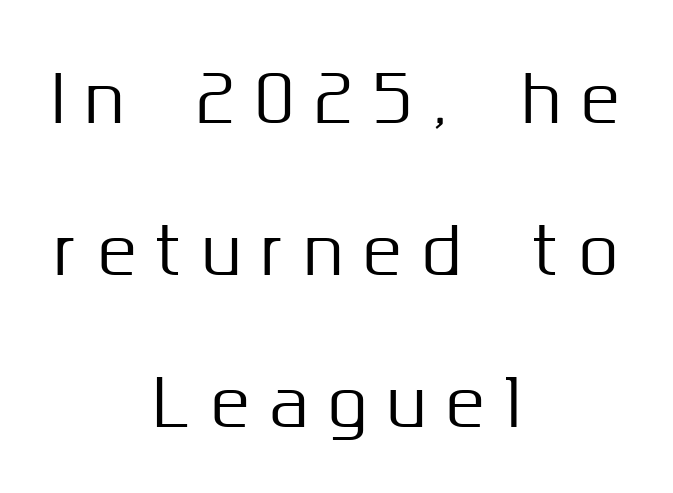
Is this a fixed-width face? No — the glyphs have proportional, varying widths. The string is rendered with underlining switched off. A student would call this center alignment; a typographer would say set centered. This rendering widens character spacing well past its baseline value.
